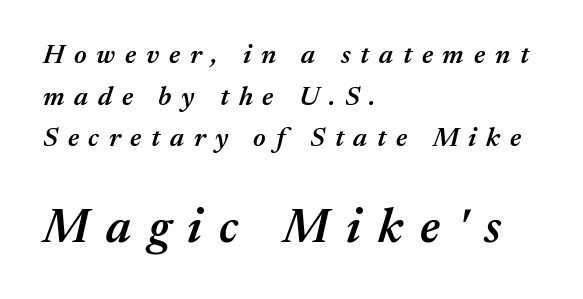
The image shows 48 px semibold type, italic (leaning right); set left-aligned, normal line spacing (1.54x), unusually wide letter spacing (+0.36 em), not underlined; the second (bottom) block is 1.78x larger; medium stroke contrast and a medium x-height.
